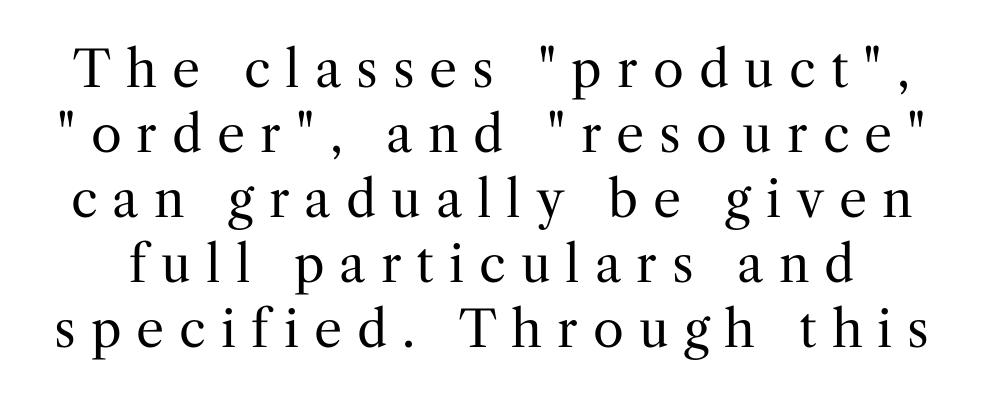
{"serif": "yes", "italic": "no", "bold": "no", "weight": "regular", "width": "normal", "stroke_contrast": "medium", "x_height": "medium", "monospaced": "no", "underline": "no", "line_spacing": "normal", "line_spacing_ratio": 1.3, "letter_spacing": "wide", "letter_spacing_em": 0.3, "glyph_px": 50}
